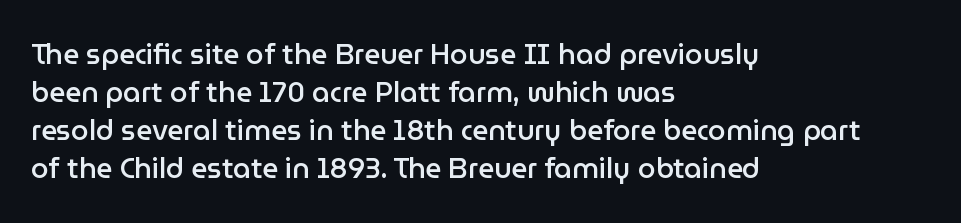
{"serif": "no", "italic": "no", "bold": "semi", "weight": "semibold", "width": "normal", "stroke_contrast": "low", "x_height": "medium", "monospaced": "no", "underline": "no", "align": "left", "line_spacing": "normal", "line_spacing_ratio": 1.36, "letter_spacing": "normal", "letter_spacing_em": 0.0, "glyph_px": 28}
